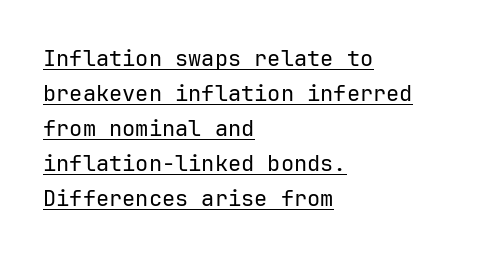
Q: Is the text bold? A: No.
Q: Is the text italic (slanted)? A: No, it is upright.
Q: Is the text underlined? A: Yes.
Q: How is the paragraph aligned? A: Left-aligned.
Q: Is the spacing between letters normal or unusually wide? A: Normal.
Q: Is the spacing between lines tight, normal or loose? A: Normal.
